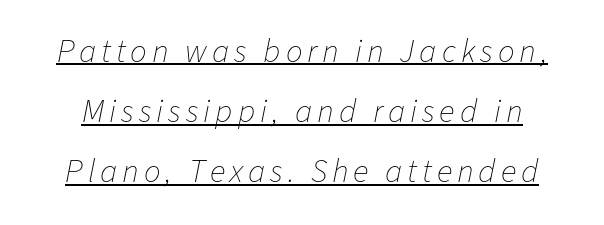
{"italic": "yes", "lean": "right", "slant_degrees": 11, "bold": "no", "weight": "thin", "width": "normal", "stroke_contrast": "low", "x_height": "medium", "monospaced": "no", "underline": "yes", "line_spacing_ratio": 1.82, "glyph_px": 33}
